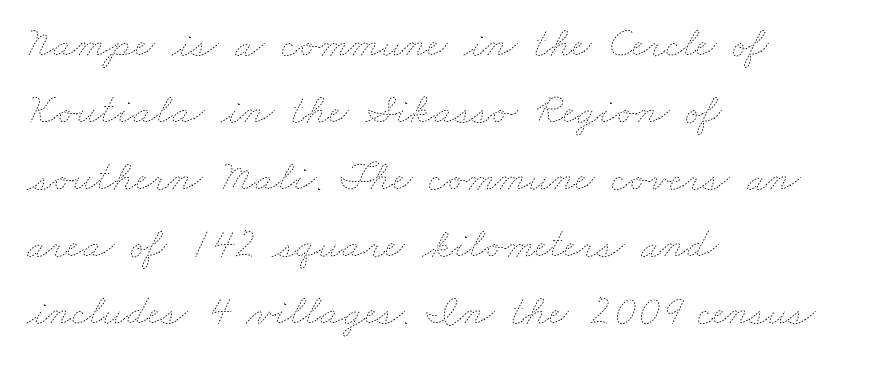
{"bold": "no", "weight": "thin", "width": "wide", "stroke_contrast": "low", "x_height": "small", "monospaced": "no", "underline": "no", "align": "left", "line_spacing": "normal", "line_spacing_ratio": 1.56, "letter_spacing": "normal", "letter_spacing_em": 0.0, "glyph_px": 43}
